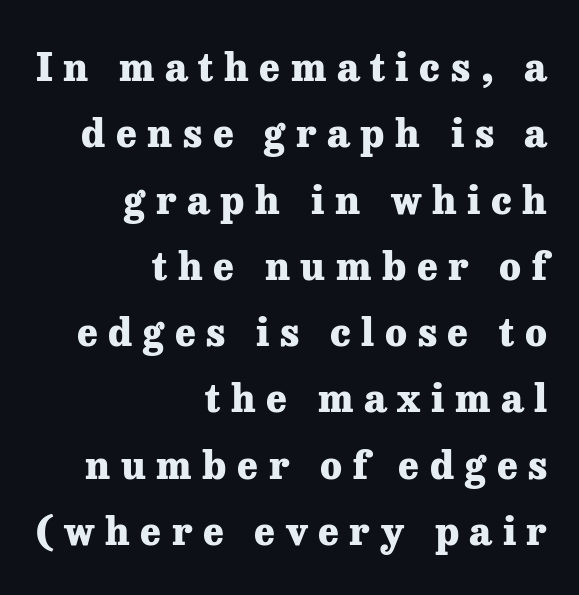
Q: Is the text bold? A: Yes.
Q: Is the text italic (slanted)? A: No, it is upright.
Q: Is the typeface a serif or a sans-serif typeface? A: Serif.
Q: Is the text underlined? A: No.
Q: How is the paragraph aligned? A: Right-aligned.
Q: Is the spacing between letters normal or unusually wide? A: Unusually wide.
Q: Is the spacing between lines tight, normal or loose? A: Normal.
Q: Width (condensed, normal, or wide)? A: Normal.
Q: Stroke contrast? A: Low.
Q: x-height? A: Medium.
Q: Monospaced? A: No.
